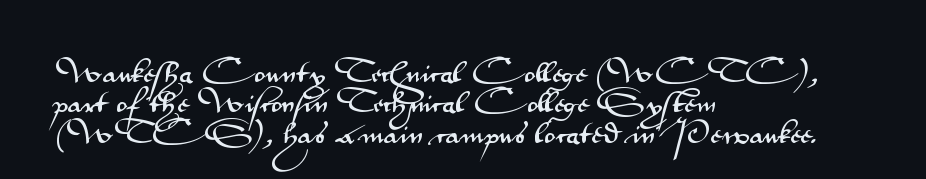
The image shows 23 px text type; set left-aligned, normal line spacing (1.32x), normal letter spacing, not underlined.
